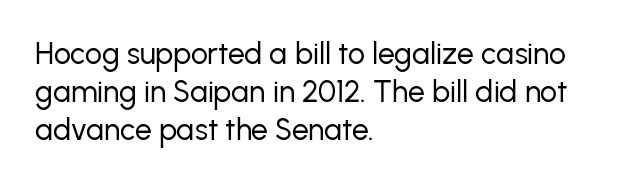
{"serif": "no", "italic": "no", "bold": "no", "weight": "regular", "width": "normal", "stroke_contrast": "low", "x_height": "medium", "monospaced": "no", "underline": "no", "align": "left", "line_spacing": "normal", "line_spacing_ratio": 1.26, "letter_spacing": "normal", "letter_spacing_em": 0.0, "glyph_px": 30}
